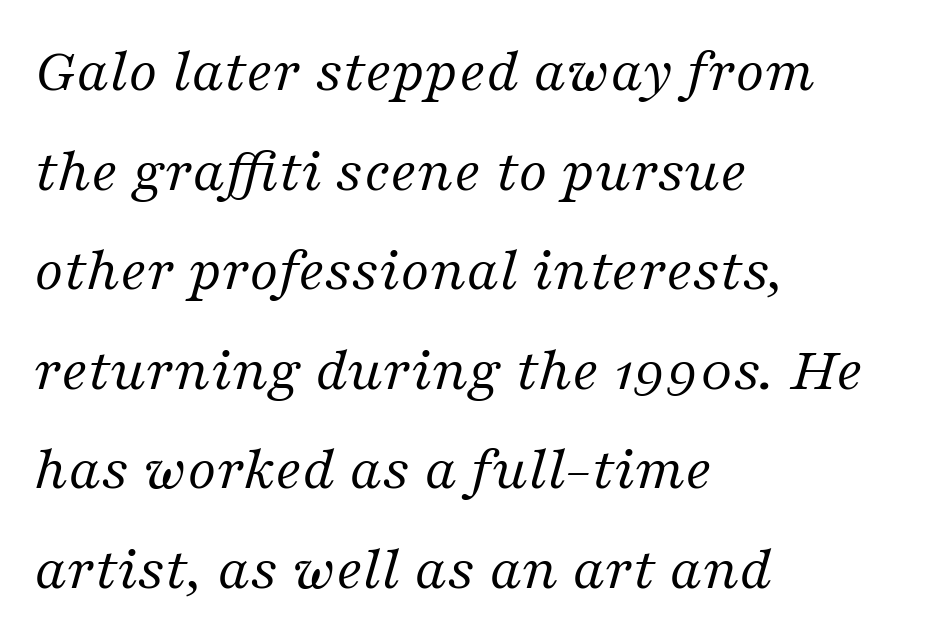
Q: Is the text bold? A: No.
Q: Is the text italic (slanted)? A: Yes, it leans right by about 16 degrees.
Q: Is the typeface a serif or a sans-serif typeface? A: Serif.
Q: Is the text underlined? A: No.
Q: How is the paragraph aligned? A: Left-aligned.
Q: Is the spacing between letters normal or unusually wide? A: Normal.
Q: Is the spacing between lines tight, normal or loose? A: Normal.
Q: Width (condensed, normal, or wide)? A: Normal.
Q: Stroke contrast? A: Medium.
Q: x-height? A: Medium.
Q: Monospaced? A: No.
